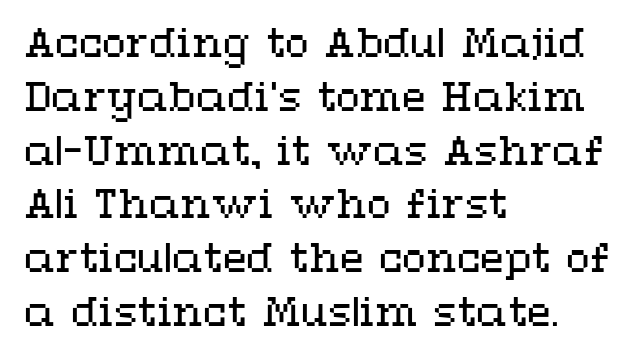
Q: Is the text bold? A: No.
Q: Is the text italic (slanted)? A: No, it is upright.
Q: Is the text underlined? A: No.
Q: How is the paragraph aligned? A: Left-aligned.
Q: Is the spacing between letters normal or unusually wide? A: Normal.
Q: Is the spacing between lines tight, normal or loose? A: Normal.
Q: Width (condensed, normal, or wide)? A: Wide.
Q: Stroke contrast? A: Medium.
Q: x-height? A: Medium.
Q: Monospaced? A: No.
